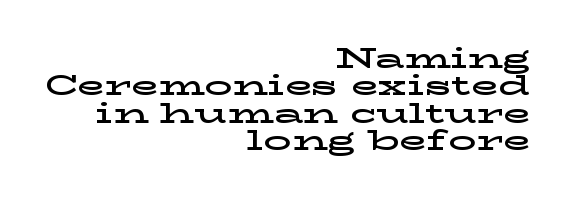
Q: Is the text italic (slanted)? A: No, it is upright.
Q: Is the typeface a serif or a sans-serif typeface? A: Serif.
Q: Is the text underlined? A: No.
Q: How is the paragraph aligned? A: Right-aligned.
Q: Is the spacing between letters normal or unusually wide? A: Normal.
Q: Is the spacing between lines tight, normal or loose? A: Tight.
Q: Width (condensed, normal, or wide)? A: Wide.
Q: Stroke contrast? A: Low.
Q: x-height? A: Medium.
Q: Monospaced? A: No.
